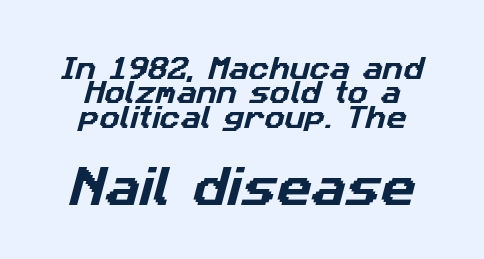
The image shows 43 px sans-serif type; set tight line spacing (0.98x), normal letter spacing, not underlined; the second (bottom) block is 1.72x larger; low stroke contrast and a medium x-height.
